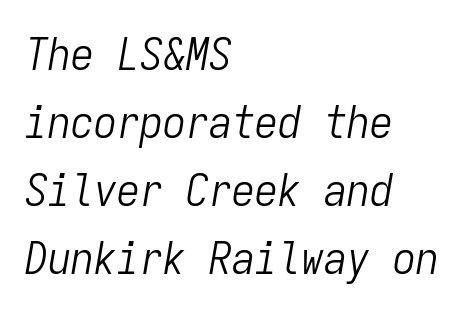
The image shows 46 px light, condensed type, italic (leaning right), monospaced; set left-aligned, normal line spacing (1.48x), normal letter spacing, not underlined; low stroke contrast and a medium x-height.
